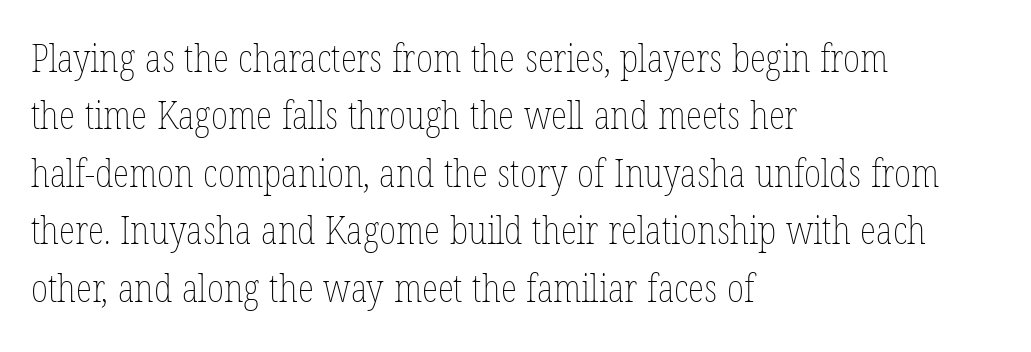
The image shows 38 px thin, condensed type, upright; set left-aligned, normal line spacing (1.51x), normal letter spacing, not underlined; low stroke contrast and a medium x-height.
